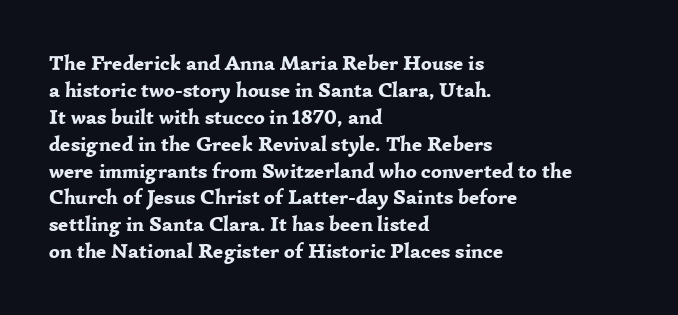
{"italic": "no", "bold": "yes", "underline": "no", "align": "left", "line_spacing": "normal", "line_spacing_ratio": 1.28, "letter_spacing": "normal", "letter_spacing_em": 0.0, "glyph_px": 21}
